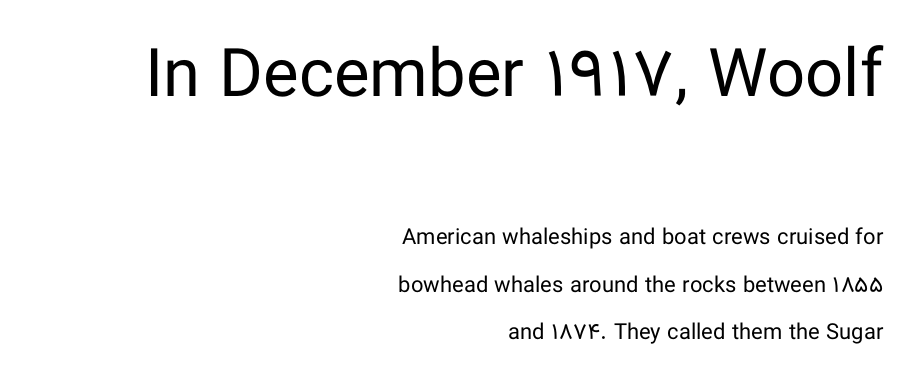
{"serif": "no", "italic": "no", "bold": "no", "weight": "regular", "width": "normal", "stroke_contrast": "low", "x_height": "medium", "monospaced": "no", "underline": "no", "align": "right", "line_spacing": "loose", "line_spacing_ratio": 2.17, "letter_spacing": "normal", "letter_spacing_em": 0.0, "larger_block": "first", "size_ratio": 3.05, "glyph_px": 67}
